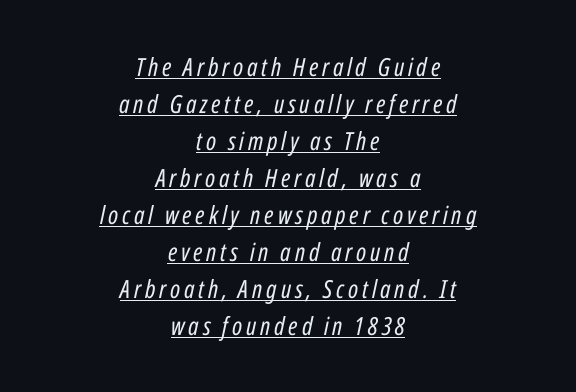
Q: Is the text bold? A: No.
Q: Is the text italic (slanted)? A: Yes, it leans right by about 12 degrees.
Q: Is the text underlined? A: Yes.
Q: How is the paragraph aligned? A: Centered.
Q: Is the spacing between lines tight, normal or loose? A: Normal.
